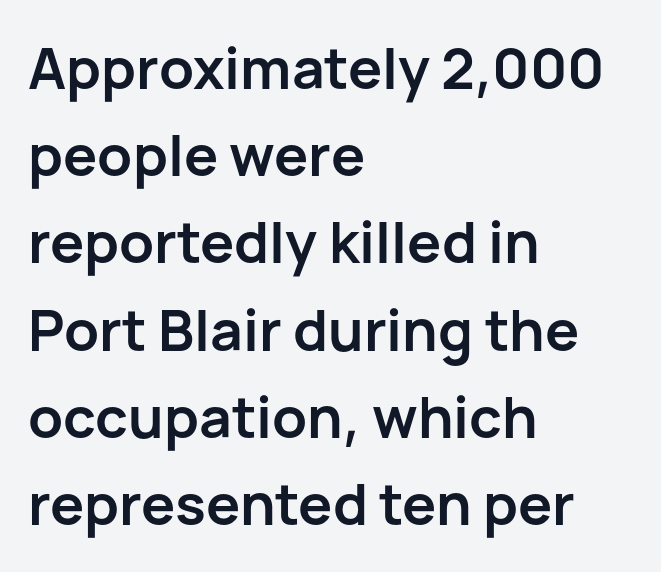
The image shows 57 px semibold sans-serif type, upright; set left-aligned, normal line spacing (1.53x), normal letter spacing, not underlined; low stroke contrast and a medium x-height.
